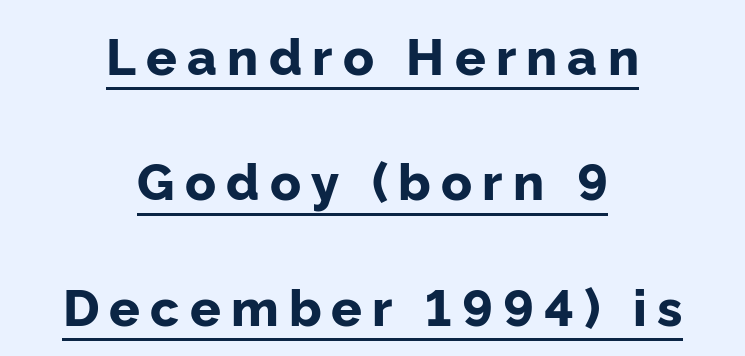
Does the weight exceed regular? Yes, all the way to bold. Glance below the letters and you will spot a drawn line. Teacher's note: observe the equal gaps on both sides — that is centered alignment. Font category for this specimen: sans-serif. How are the letters spaced? Widely, with obvious added tracking. Think of a printed novel: that variable character pitch is what you see here.
